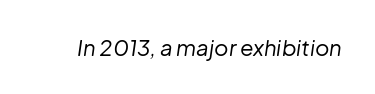
The image shows 22 px text type, italic (leaning right); set normal letter spacing, not underlined.
